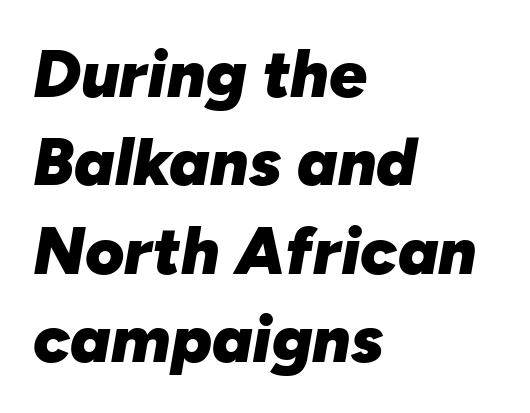
Q: Is the text bold? A: Yes.
Q: Is the text italic (slanted)? A: Yes, it leans right by about 10 degrees.
Q: Is the text underlined? A: No.
Q: How is the paragraph aligned? A: Left-aligned.
Q: Is the spacing between letters normal or unusually wide? A: Normal.
Q: Is the spacing between lines tight, normal or loose? A: Normal.
Q: Width (condensed, normal, or wide)? A: Normal.
Q: Stroke contrast? A: Low.
Q: x-height? A: Medium.
Q: Monospaced? A: No.
